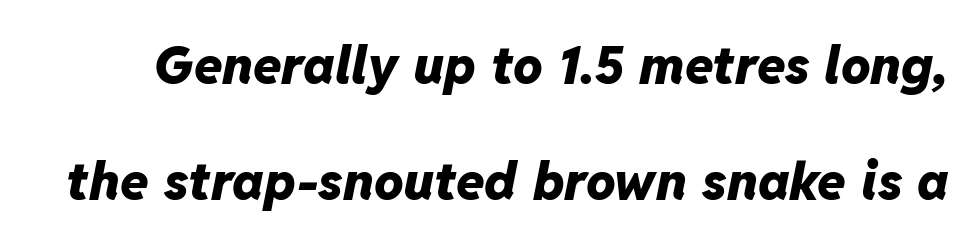
The image shows 52 px heavy type, italic (leaning right); set loose line spacing (2.23x), normal letter spacing, not underlined; low stroke contrast and a medium x-height.
